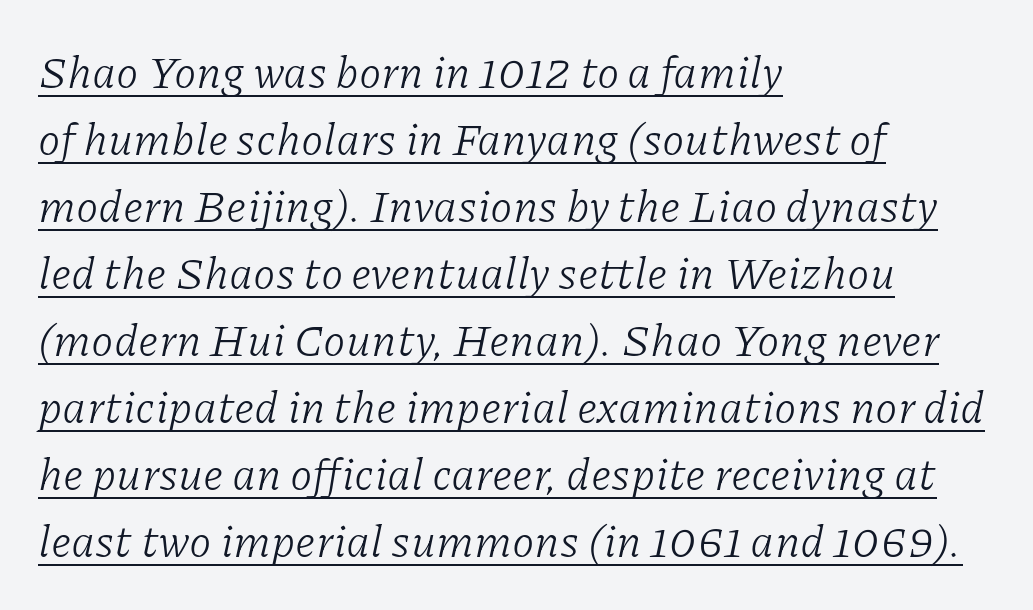
The image shows 45 px light serif type, italic (leaning right); set left-aligned, normal line spacing (1.49x), normal letter spacing, underlined; low stroke contrast and a medium x-height.
